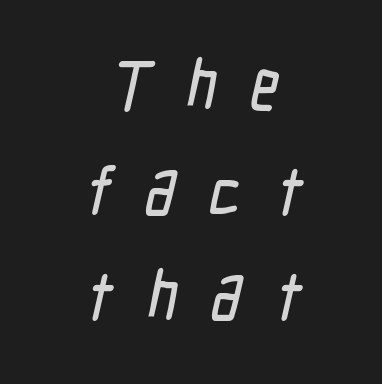
The image shows 69 px condensed sans-serif type; set centered, normal line spacing (1.53x), unusually wide letter spacing (+0.49 em), not underlined; low stroke contrast and a medium x-height.
